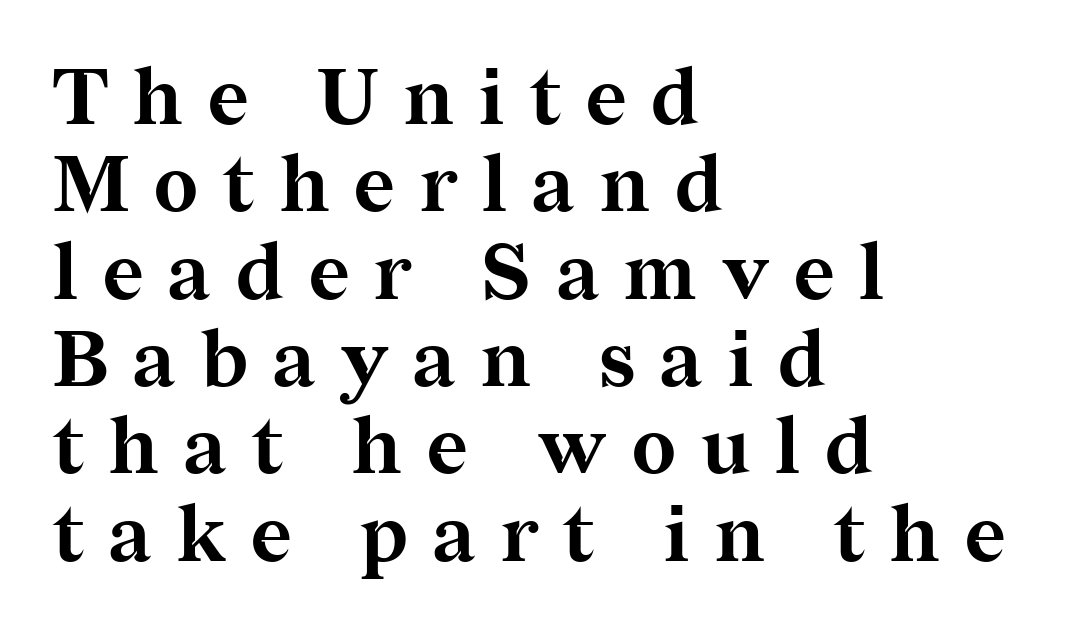
Q: Is the text bold? A: Yes.
Q: Is the text italic (slanted)? A: No, it is upright.
Q: Is the typeface a serif or a sans-serif typeface? A: Serif.
Q: Is the text underlined? A: No.
Q: How is the paragraph aligned? A: Left-aligned.
Q: Is the spacing between letters normal or unusually wide? A: Unusually wide.
Q: Is the spacing between lines tight, normal or loose? A: Tight.
Q: Width (condensed, normal, or wide)? A: Normal.
Q: Stroke contrast? A: Medium.
Q: x-height? A: Medium.
Q: Monospaced? A: No.
